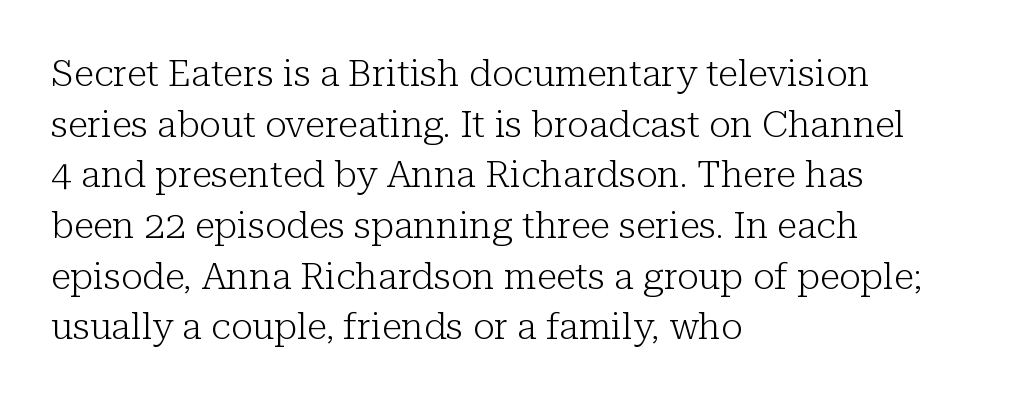
The image shows 37 px light serif type, upright; set left-aligned, normal line spacing (1.37x), normal letter spacing, not underlined; low stroke contrast and a medium x-height.
